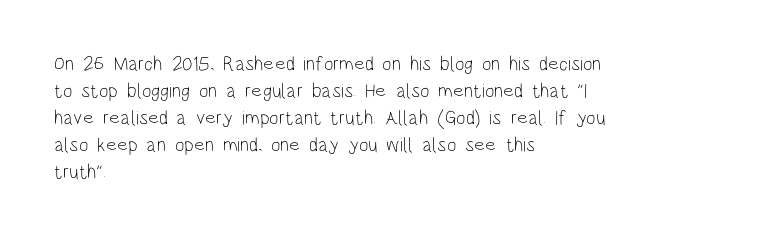
The image shows 20 px text type, upright; set left-aligned, normal line spacing (1.35x), normal letter spacing, not underlined.
